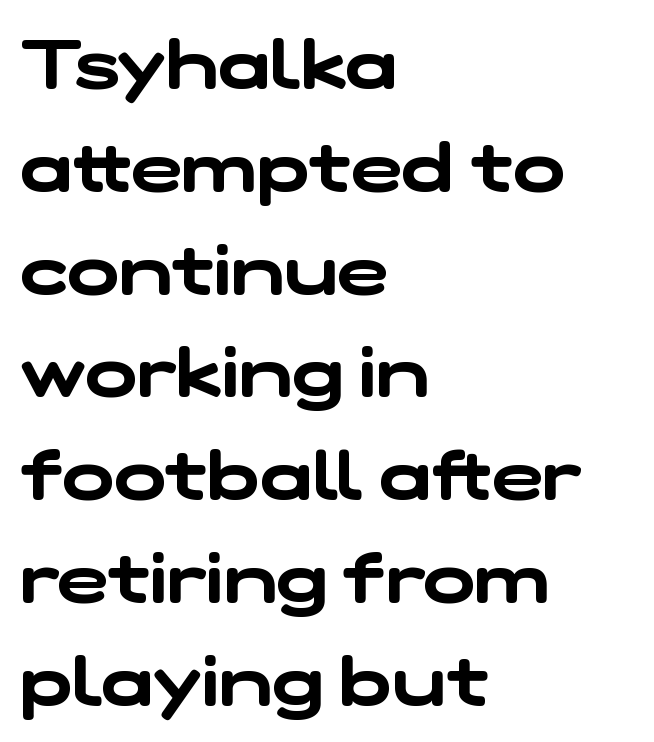
Q: Is the typeface a serif or a sans-serif typeface? A: Sans-serif.
Q: Is the text underlined? A: No.
Q: How is the paragraph aligned? A: Left-aligned.
Q: Is the spacing between letters normal or unusually wide? A: Normal.
Q: Is the spacing between lines tight, normal or loose? A: Normal.
Q: Width (condensed, normal, or wide)? A: Wide.
Q: Stroke contrast? A: Low.
Q: x-height? A: Medium.
Q: Monospaced? A: No.
